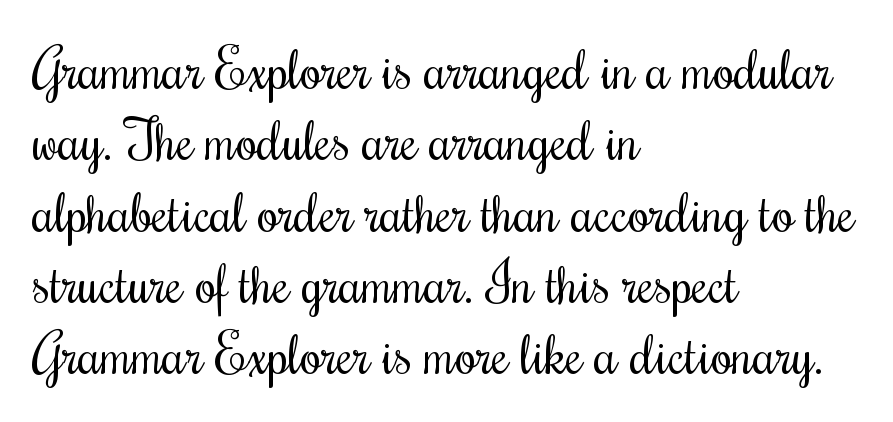
{"bold": "no", "weight": "regular", "width": "condensed", "stroke_contrast": "medium", "x_height": "small", "monospaced": "no", "underline": "no", "align": "left", "line_spacing": "normal", "line_spacing_ratio": 1.32, "letter_spacing": "normal", "letter_spacing_em": 0.0, "glyph_px": 54}
